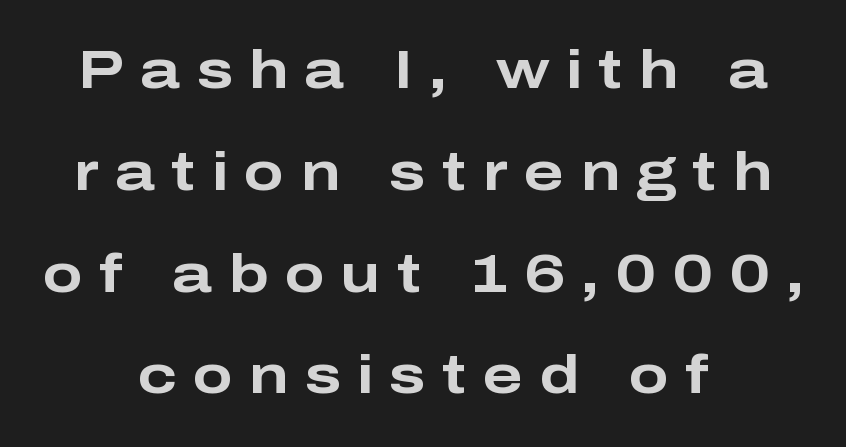
The image shows 53 px bold, wide sans-serif type, upright; set centered, loose line spacing (1.92x), unusually wide letter spacing (+0.31 em), not underlined; low stroke contrast and a medium x-height.
